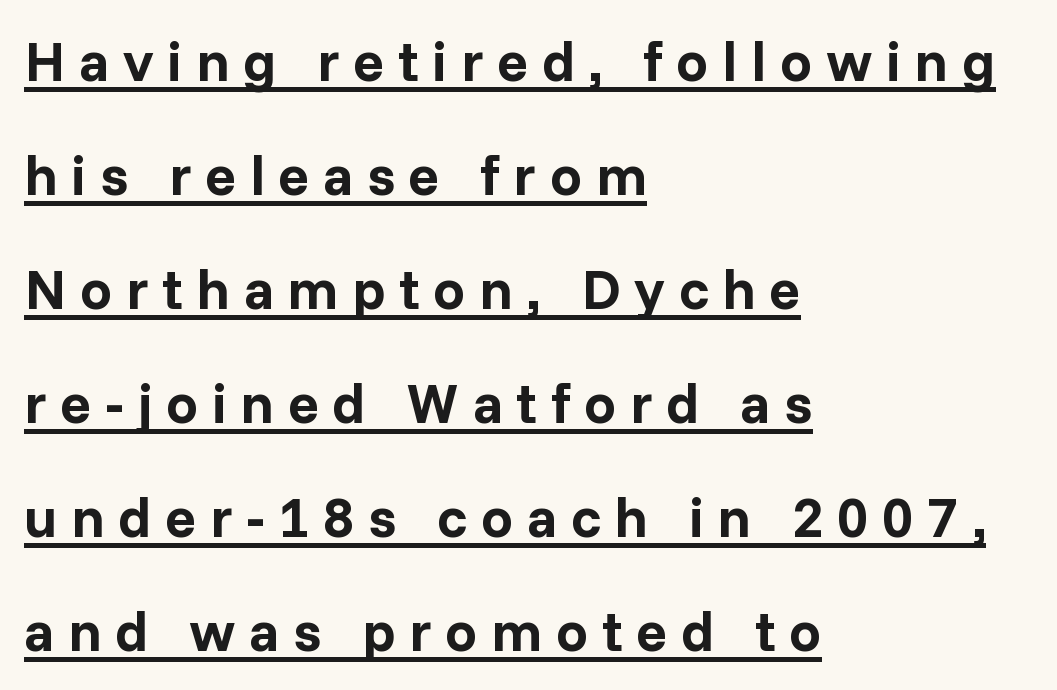
Q: Is the text bold? A: Yes.
Q: Is the text italic (slanted)? A: No, it is upright.
Q: Is the typeface a serif or a sans-serif typeface? A: Sans-serif.
Q: Is the text underlined? A: Yes.
Q: How is the paragraph aligned? A: Left-aligned.
Q: Is the spacing between letters normal or unusually wide? A: Unusually wide.
Q: Is the spacing between lines tight, normal or loose? A: Loose.
Q: Width (condensed, normal, or wide)? A: Normal.
Q: Stroke contrast? A: Low.
Q: x-height? A: Medium.
Q: Monospaced? A: No.
